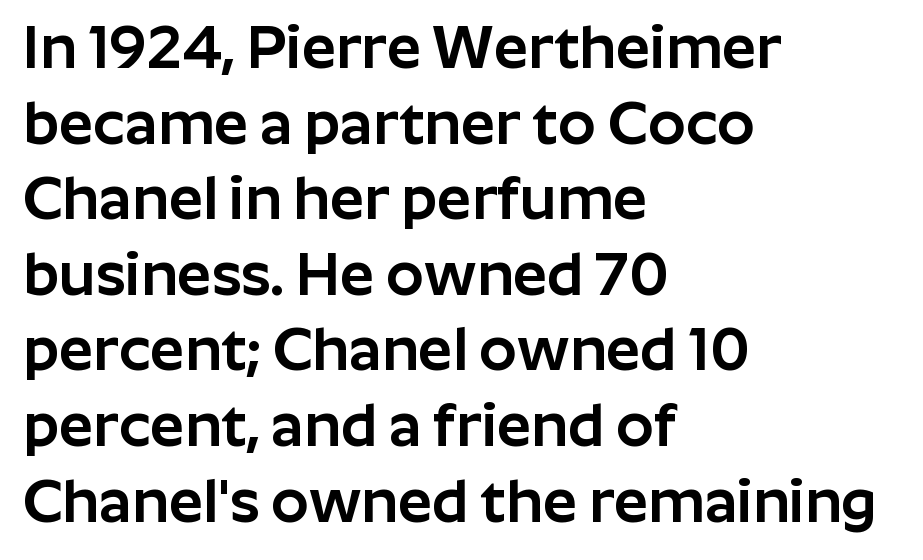
Lines of text with bare space underneath. Spacing between characters is what you'd get straight out of the box. Evenly set lines give the paragraph a standard silhouette. Character widths vary here, with narrow letters taking less room than wide ones. The glyphs in this specimen are sans serif.
